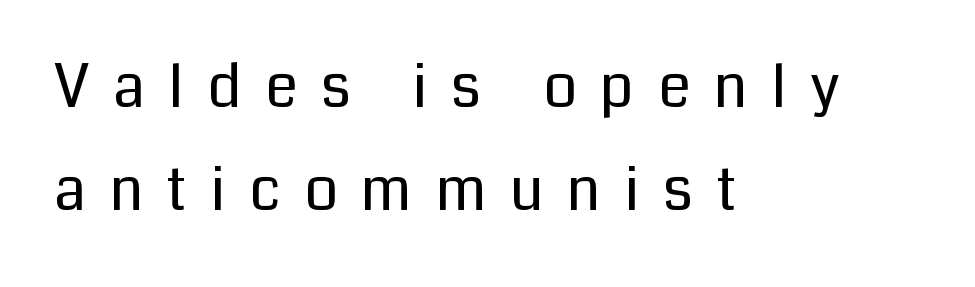
The image shows 59 px regular-weight sans-serif type, upright; set left-aligned, line spacing 1.75x, unusually wide letter spacing (+0.4 em), not underlined; low stroke contrast and a medium x-height.
